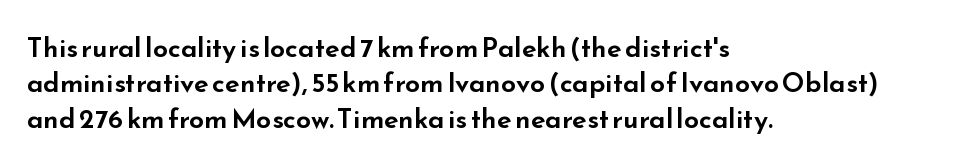
Q: Is the text italic (slanted)? A: No, it is upright.
Q: Is the text underlined? A: No.
Q: How is the paragraph aligned? A: Left-aligned.
Q: Is the spacing between letters normal or unusually wide? A: Normal.
Q: Is the spacing between lines tight, normal or loose? A: Normal.
